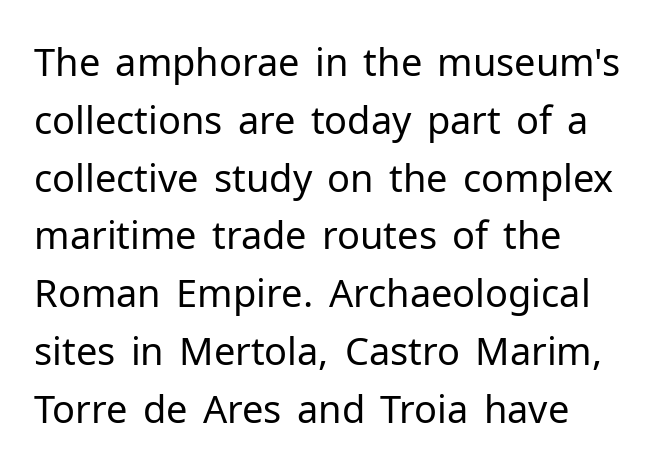
Q: Is the text bold? A: No.
Q: Is the text italic (slanted)? A: No, it is upright.
Q: Is the typeface a serif or a sans-serif typeface? A: Sans-serif.
Q: Is the text underlined? A: No.
Q: How is the paragraph aligned? A: Left-aligned.
Q: Is the spacing between letters normal or unusually wide? A: Normal.
Q: Is the spacing between lines tight, normal or loose? A: Normal.
Q: Width (condensed, normal, or wide)? A: Normal.
Q: Stroke contrast? A: Low.
Q: x-height? A: Medium.
Q: Monospaced? A: No.
